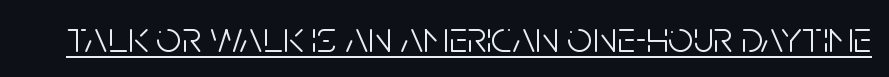
Q: Is the text bold? A: No.
Q: Is the text italic (slanted)? A: No, it is upright.
Q: Is the typeface a serif or a sans-serif typeface? A: Sans-serif.
Q: Is the text underlined? A: Yes.
Q: Is the spacing between letters normal or unusually wide? A: Normal.
Q: Width (condensed, normal, or wide)? A: Condensed.
Q: Stroke contrast? A: Low.
Q: x-height? A: Large.
Q: Monospaced? A: No.
